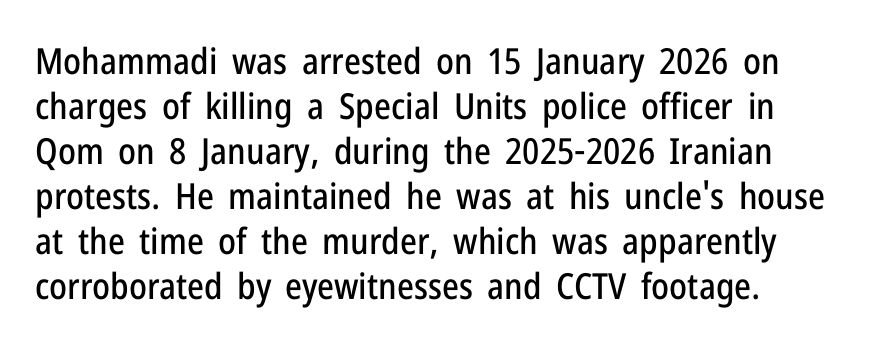
{"serif": "no", "italic": "no", "width": "condensed", "stroke_contrast": "low", "x_height": "medium", "monospaced": "no", "underline": "no", "line_spacing": "normal", "line_spacing_ratio": 1.25, "letter_spacing": "normal", "letter_spacing_em": 0.0, "glyph_px": 36}
